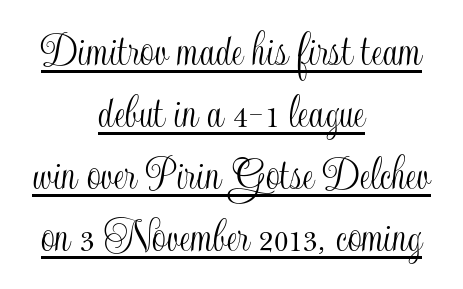
The image shows 50 px condensed type; set centered, line spacing 1.24x, normal letter spacing, underlined; a small x-height.
